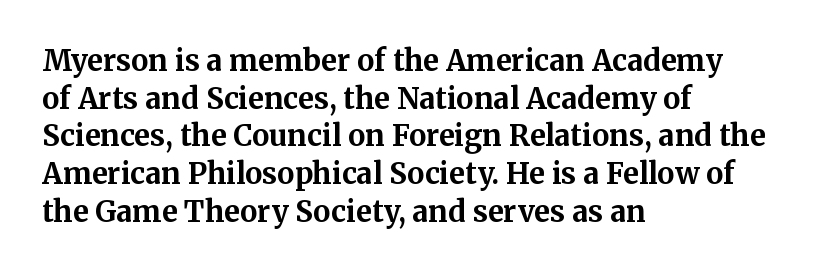
{"serif": "yes", "italic": "no", "bold": "yes", "weight": "bold", "width": "normal", "stroke_contrast": "medium", "x_height": "medium", "monospaced": "no", "underline": "no", "align": "left", "line_spacing": "normal", "line_spacing_ratio": 1.3, "letter_spacing": "normal", "letter_spacing_em": 0.0, "glyph_px": 29}
